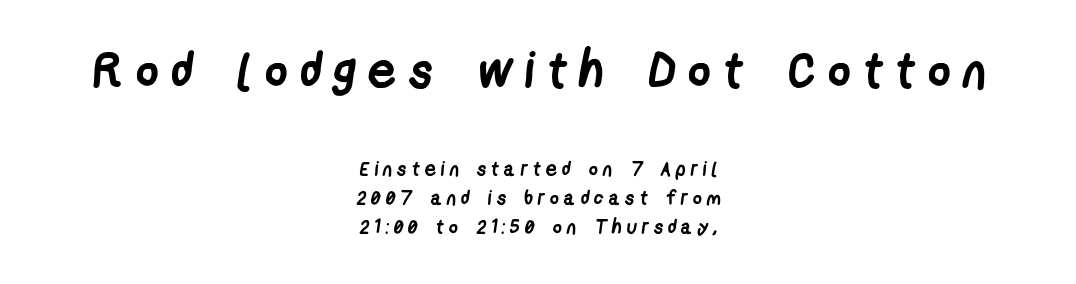
Q: Is the text bold? A: Yes.
Q: Is the typeface a serif or a sans-serif typeface? A: Sans-serif.
Q: Is the text underlined? A: No.
Q: How is the paragraph aligned? A: Centered.
Q: Is the spacing between letters normal or unusually wide? A: Unusually wide.
Q: Is the spacing between lines tight, normal or loose? A: Normal.
Q: Which block of text is set in a larger size, the first (top) or the second (bottom)? A: The first (top) one.
Q: Width (condensed, normal, or wide)? A: Condensed.
Q: Stroke contrast? A: Low.
Q: x-height? A: Medium.
Q: Monospaced? A: No.
